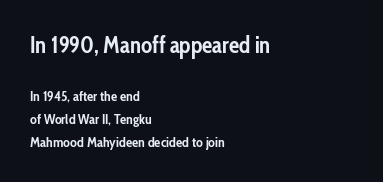
What stands out about the letter spacing? Nothing — it is the standard amount. A normal amount of white space separates one row of letters from the next. Quick note: underline off. A roman cut, with each character standing at attention. Strong, thick strokes mark this as bold type. Is the block centered? No — it sits flush against the left margin.
